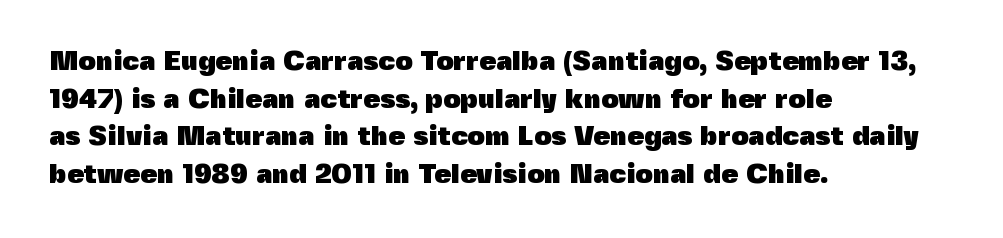
Q: Is the text bold? A: Yes.
Q: Is the text italic (slanted)? A: No, it is upright.
Q: Is the text underlined? A: No.
Q: How is the paragraph aligned? A: Left-aligned.
Q: Is the spacing between letters normal or unusually wide? A: Normal.
Q: Is the spacing between lines tight, normal or loose? A: Normal.
